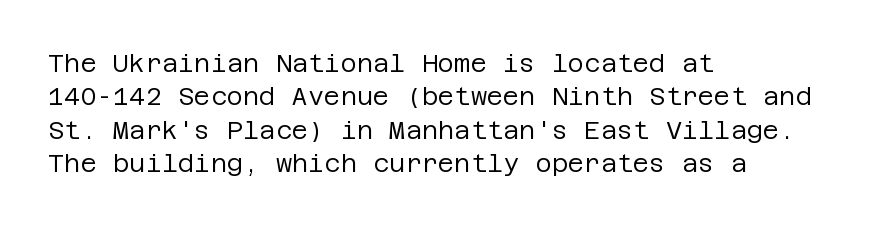
Notice how the stems are strictly vertical — no italics here. Clear beneath every line of the passage. Compared with typical paragraphs, the rows here are spaced about the same. The letters look calm and open, with moderate or lighter stems. Spacing between characters is what you'd get straight out of the box.
